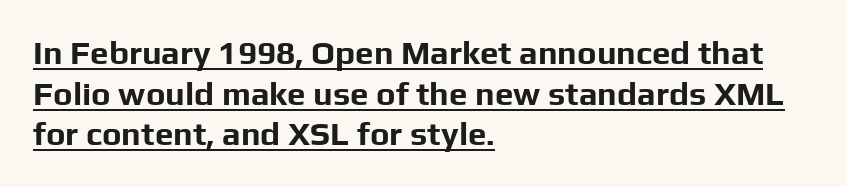
No feet cap the strokes, marking this as sans-serif type. Honestly, the underline is the first thing you notice here. The characters look thick and weighty, a clear bold. The lettering holds an erect, upright posture throughout. Does extra space separate the letters? No, they use regular spacing. Layout note: lines flush left.
